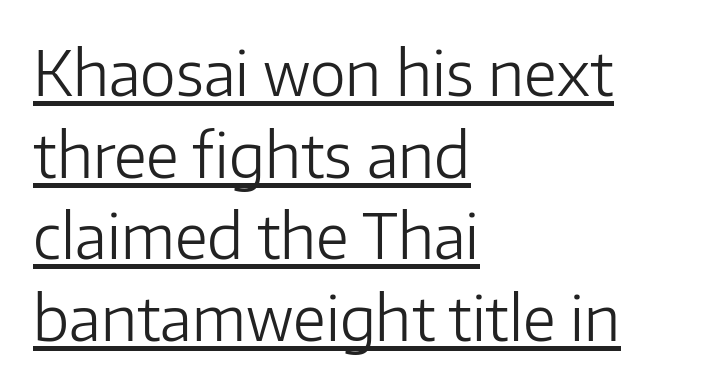
{"serif": "no", "italic": "no", "bold": "no", "weight": "light", "width": "normal", "stroke_contrast": "low", "x_height": "medium", "monospaced": "no", "underline": "yes", "align": "left", "line_spacing": "normal", "line_spacing_ratio": 1.34, "letter_spacing": "normal", "letter_spacing_em": 0.0, "glyph_px": 61}
